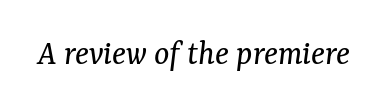
{"serif": "yes", "italic": "yes", "lean": "right", "slant_degrees": 7, "bold": "no", "weight": "regular", "width": "normal", "stroke_contrast": "medium", "x_height": "medium", "monospaced": "no", "underline": "no", "letter_spacing": "normal", "letter_spacing_em": 0.0, "glyph_px": 36}
